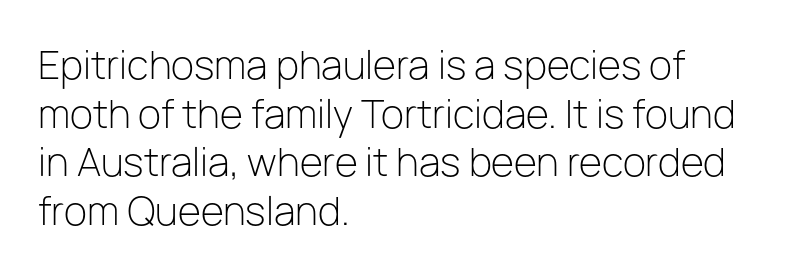
{"serif": "no", "italic": "no", "bold": "no", "weight": "light", "width": "normal", "stroke_contrast": "low", "x_height": "medium", "monospaced": "no", "underline": "no", "align": "left", "line_spacing": "normal", "line_spacing_ratio": 1.28, "letter_spacing": "normal", "letter_spacing_em": 0.0, "glyph_px": 38}
